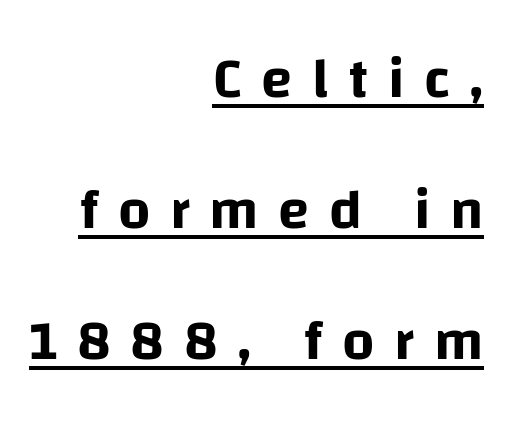
The passage shown is typeset with a sans-serif family. The letters advance in unequal steps, a hallmark of proportional type. Right-aligned paragraph, ragged on the left. Horizontal bands of white between lines are thick stripes. In terms of posture, this sample is upright. What decoration does the sample have? An underline.
